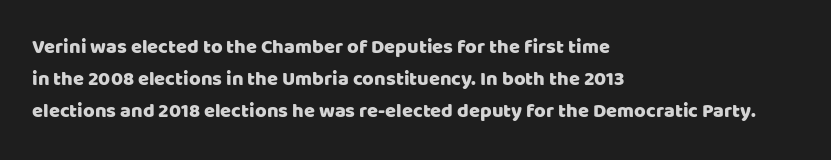
Posture: straight, roman, zero tilt. The ragged edge is on the right, which tells us the setting is flush left. The words here are not underlined. Inter-character spacing is left at the font's built-in metrics. What's the leading like? Ordinary, nothing unusual.
